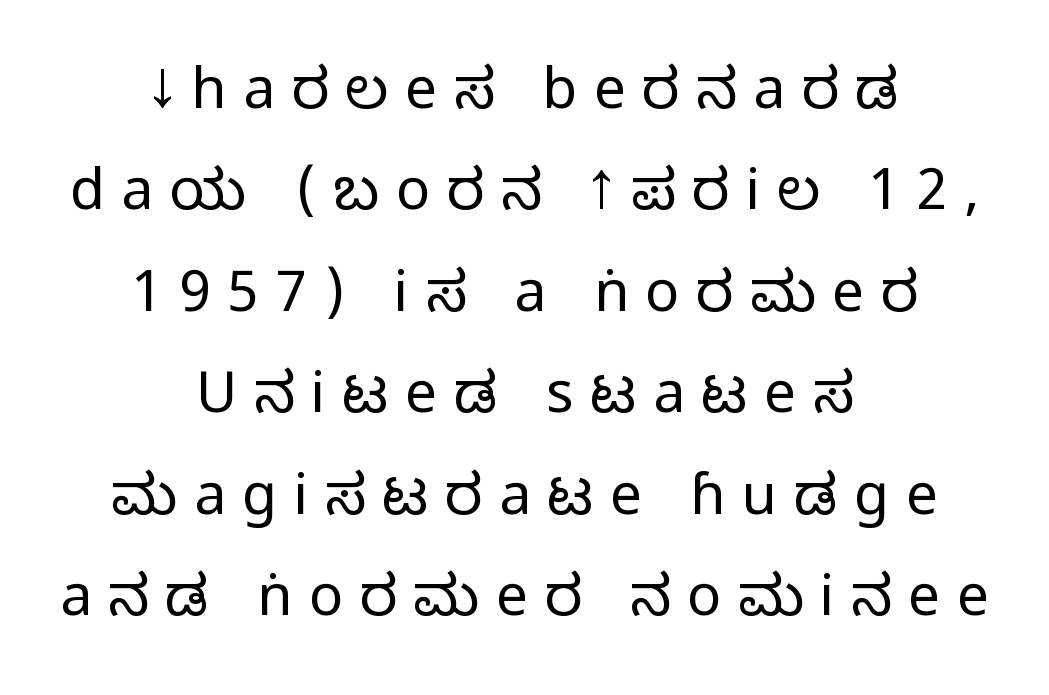
The image shows 57 px condensed sans-serif type, upright; set centered, line spacing 1.78x, unusually wide letter spacing (+0.29 em), not underlined; medium stroke contrast.
